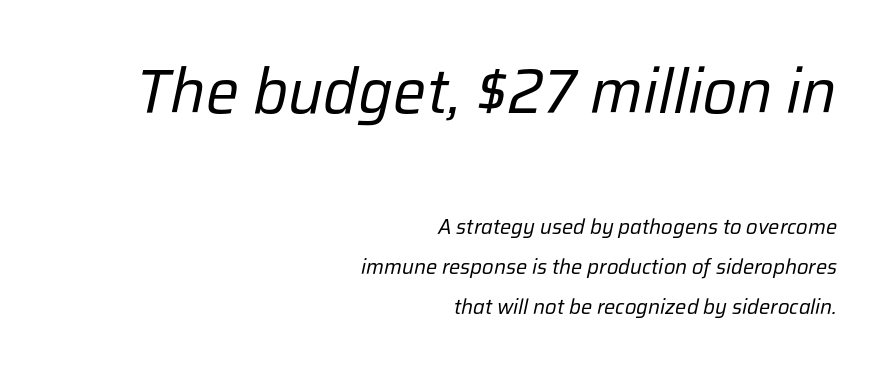
Q: Is the text bold? A: No.
Q: Is the text italic (slanted)? A: Yes, it leans right by about 12 degrees.
Q: Is the text underlined? A: No.
Q: How is the paragraph aligned? A: Right-aligned.
Q: Is the spacing between letters normal or unusually wide? A: Normal.
Q: Is the spacing between lines tight, normal or loose? A: Loose.
Q: Which block of text is set in a larger size, the first (top) or the second (bottom)? A: The first (top) one.
Q: Width (condensed, normal, or wide)? A: Normal.
Q: Stroke contrast? A: Low.
Q: x-height? A: Medium.
Q: Monospaced? A: No.
